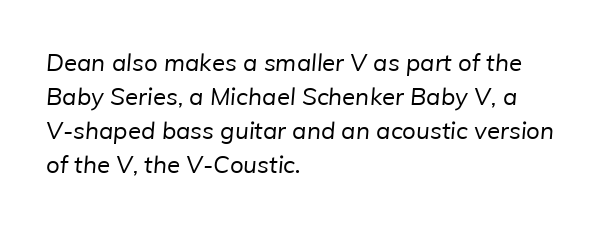
This rendering uses left alignment, leaving the right contour irregular. The space beneath each line is pristine and unruled. The passage shown stacks its lines at a standard gap. Inter-character spacing is left at the font's built-in metrics. Weight class: somewhere from thin through regular.
